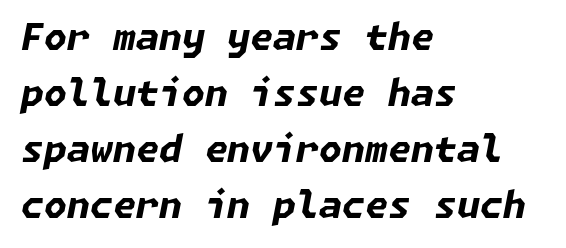
Q: Is the text bold? A: Yes.
Q: Is the text italic (slanted)? A: Yes, it leans right by about 11 degrees.
Q: Is the text underlined? A: No.
Q: How is the paragraph aligned? A: Left-aligned.
Q: Is the spacing between letters normal or unusually wide? A: Normal.
Q: Is the spacing between lines tight, normal or loose? A: Normal.
Q: Width (condensed, normal, or wide)? A: Normal.
Q: Stroke contrast? A: Low.
Q: x-height? A: Medium.
